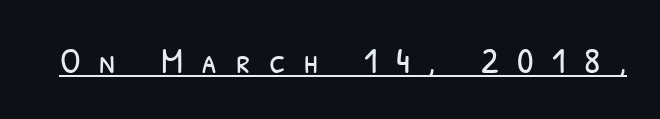
{"serif": "no", "bold": "no", "weight": "light", "width": "condensed", "stroke_contrast": "low", "x_height": "medium", "monospaced": "no", "underline": "yes", "letter_spacing": "wide", "letter_spacing_em": 0.5, "glyph_px": 37}
